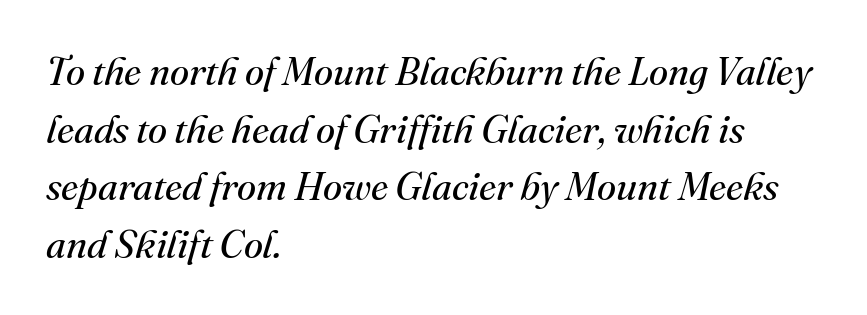
Q: Is the text bold? A: No.
Q: Is the text italic (slanted)? A: Yes, it leans right by about 16 degrees.
Q: Is the typeface a serif or a sans-serif typeface? A: Serif.
Q: Is the text underlined? A: No.
Q: How is the paragraph aligned? A: Left-aligned.
Q: Is the spacing between letters normal or unusually wide? A: Normal.
Q: Is the spacing between lines tight, normal or loose? A: Normal.
Q: Width (condensed, normal, or wide)? A: Normal.
Q: Stroke contrast? A: Medium.
Q: x-height? A: Small.
Q: Monospaced? A: No.
